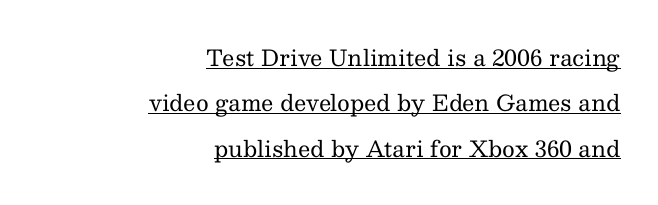
{"italic": "no", "bold": "no", "underline": "yes", "align": "right", "line_spacing": "loose", "line_spacing_ratio": 2.06, "letter_spacing": "normal", "letter_spacing_em": 0.0, "glyph_px": 22}
